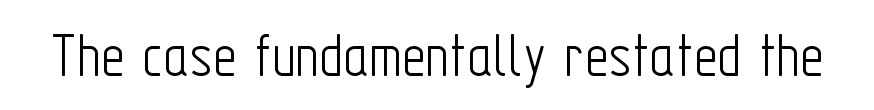
The image shows 65 px light, condensed sans-serif type, upright; set normal letter spacing, not underlined; low stroke contrast and a medium x-height.
